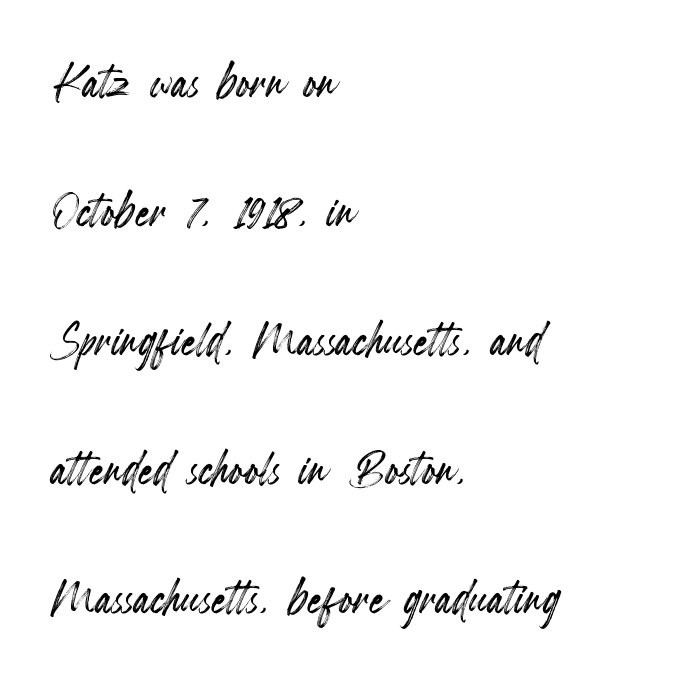
{"width": "condensed", "x_height": "small", "monospaced": "no", "underline": "no", "align": "left", "line_spacing": "loose", "line_spacing_ratio": 2.15, "letter_spacing": "normal", "letter_spacing_em": 0.0, "glyph_px": 60}
